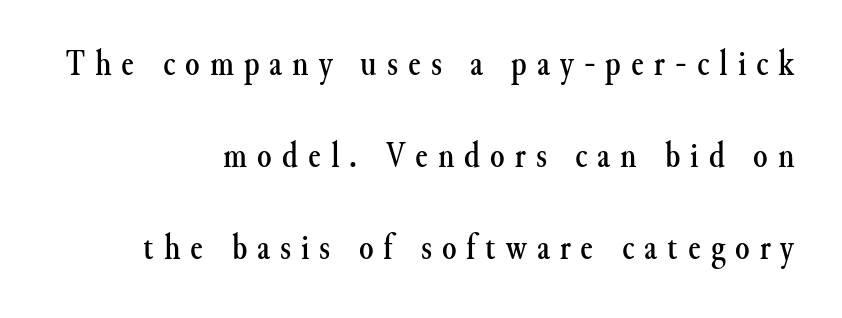
Q: Is the text italic (slanted)? A: No, it is upright.
Q: Is the typeface a serif or a sans-serif typeface? A: Serif.
Q: Is the text underlined? A: No.
Q: How is the paragraph aligned? A: Right-aligned.
Q: Is the spacing between letters normal or unusually wide? A: Unusually wide.
Q: Is the spacing between lines tight, normal or loose? A: Loose.
Q: Width (condensed, normal, or wide)? A: Normal.
Q: Stroke contrast? A: Medium.
Q: x-height? A: Small.
Q: Monospaced? A: No.
